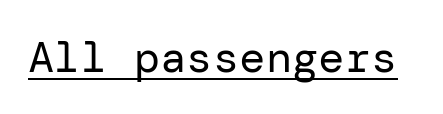
Q: Is the text bold? A: No.
Q: Is the text italic (slanted)? A: No, it is upright.
Q: Is the typeface a serif or a sans-serif typeface? A: Sans-serif.
Q: Is the text underlined? A: Yes.
Q: Is the spacing between letters normal or unusually wide? A: Normal.
Q: Width (condensed, normal, or wide)? A: Normal.
Q: Stroke contrast? A: Low.
Q: x-height? A: Medium.
